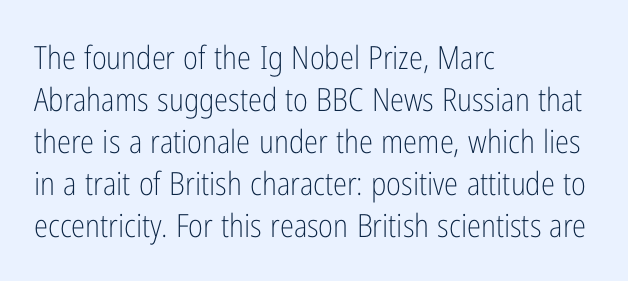
The image shows 32 px light, condensed sans-serif type, upright; set left-aligned, normal line spacing (1.31x), normal letter spacing, not underlined; low stroke contrast and a medium x-height.
